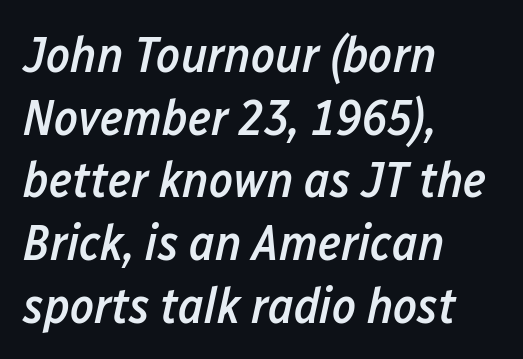
The image shows 51 px semibold, condensed type, italic (leaning right); set left-aligned, line spacing 1.23x, normal letter spacing, not underlined; low stroke contrast and a medium x-height.
